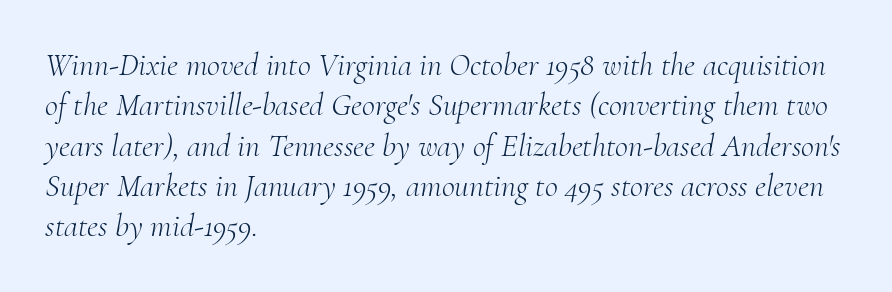
You can tell from the footed stems that serif type was used. Every character sits at an angle, as italics do. Here the glyphs are tracked normally, forming tight word shapes. Words float on clear page, feet unadorned.
